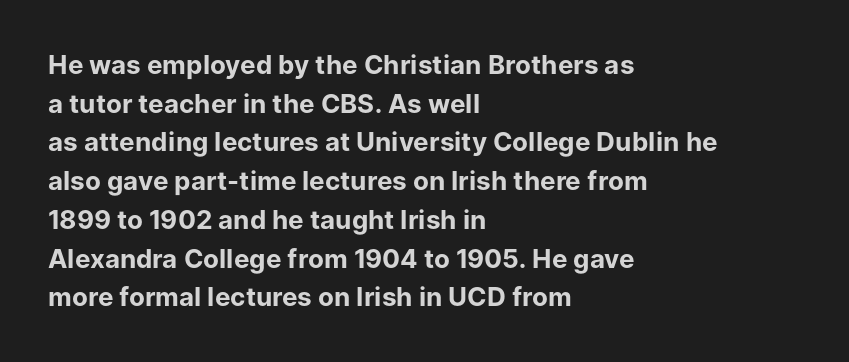
{"italic": "no", "bold": "yes", "underline": "no", "align": "left", "line_spacing": "normal", "line_spacing_ratio": 1.49, "letter_spacing": "normal", "letter_spacing_em": 0.0, "glyph_px": 26}
